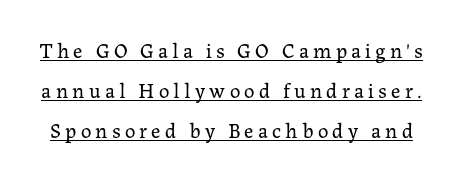
The image shows 21 px text type, upright; set loose line spacing (1.9x), unusually wide letter spacing (+0.2 em), underlined.
